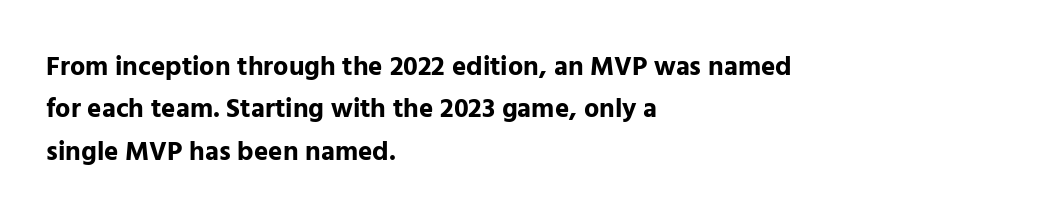
{"italic": "no", "bold": "yes", "underline": "no", "align": "left", "line_spacing": "normal", "line_spacing_ratio": 1.57, "letter_spacing": "normal", "letter_spacing_em": 0.0, "glyph_px": 27}
